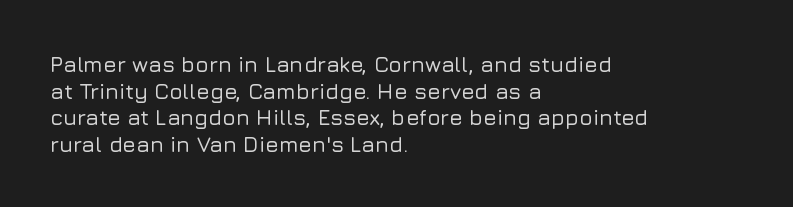
A student would call this left alignment; a typographer would say flush left, rag right. Nobody touched the tracking dial on this one. Tall strokes in this sample are plumb rather than angled. Descenders are the only things crossing below the line.
